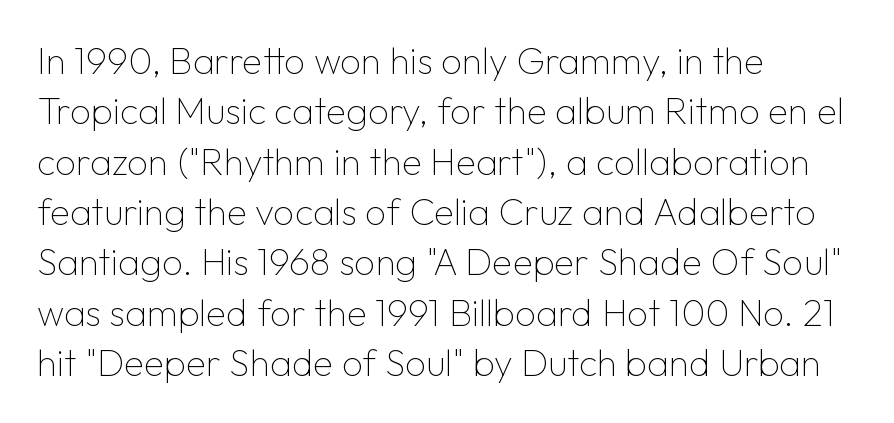
In terms of leading, this rendering sits right in the middle. A typesetter would mark this as roman, not italic. This sample uses plain, unmodified letter spacing. Is the type heavy? It reads as light-to-regular instead.
